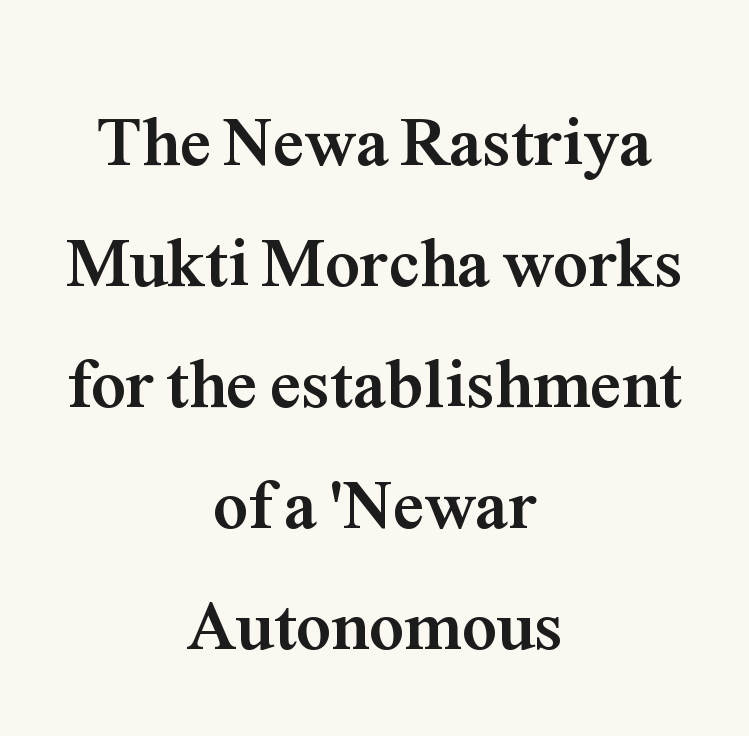
A bare baseline throughout the passage. This is heavy type, rendered in bold. The horizontal fit of the characters is conventional and even. The characters display serif detailing at their extremities. The letters advance in unequal steps, a hallmark of proportional type.
